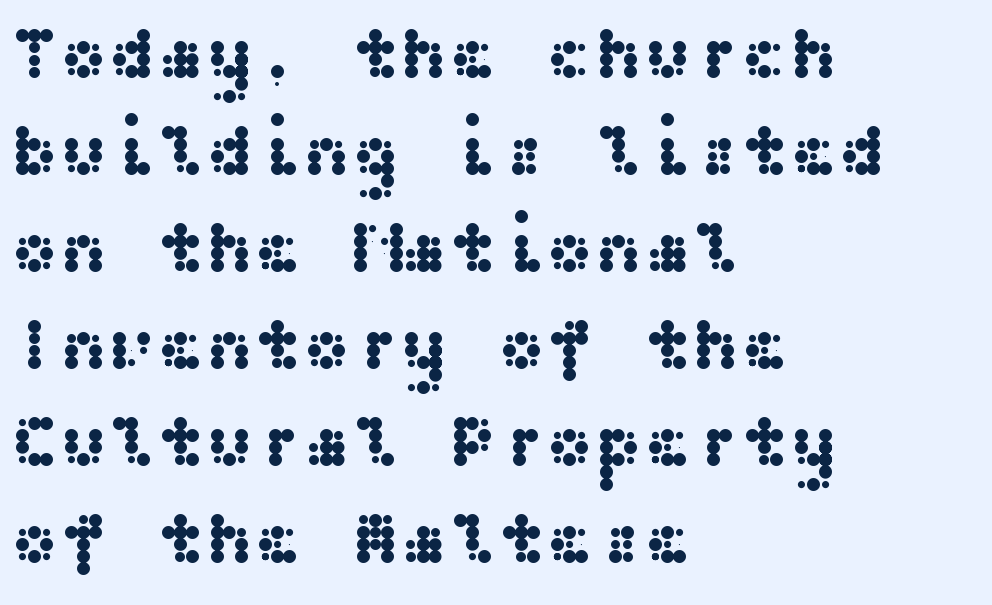
Q: Is the text italic (slanted)? A: No, it is upright.
Q: Is the typeface a serif or a sans-serif typeface? A: Sans-serif.
Q: Is the text underlined? A: No.
Q: How is the paragraph aligned? A: Left-aligned.
Q: Is the spacing between letters normal or unusually wide? A: Normal.
Q: Is the spacing between lines tight, normal or loose? A: Normal.
Q: Width (condensed, normal, or wide)? A: Wide.
Q: Stroke contrast? A: Medium.
Q: x-height? A: Medium.
